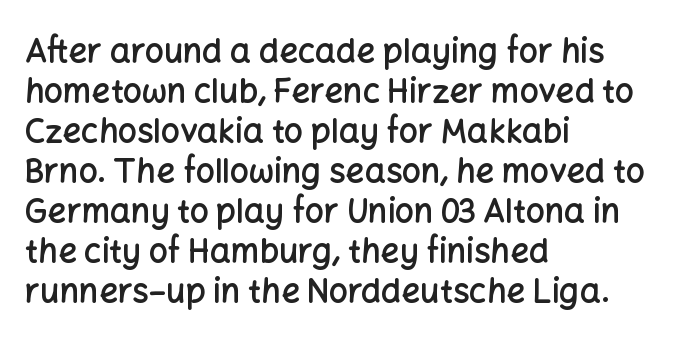
{"serif": "no", "italic": "no", "bold": "semi", "weight": "semibold", "width": "normal", "stroke_contrast": "low", "x_height": "medium", "monospaced": "no", "underline": "no", "align": "left", "line_spacing_ratio": 1.21, "letter_spacing": "normal", "letter_spacing_em": 0.0, "glyph_px": 33}
